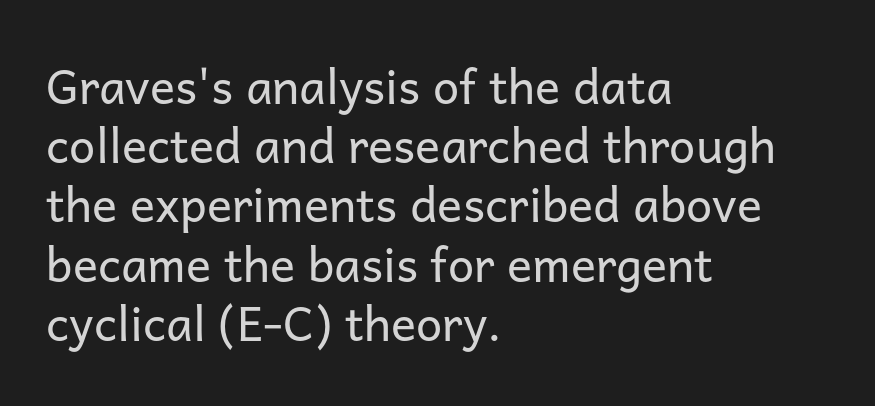
{"serif": "no", "italic": "no", "bold": "no", "weight": "regular", "width": "normal", "stroke_contrast": "low", "x_height": "medium", "monospaced": "no", "underline": "no", "align": "left", "line_spacing": "normal", "line_spacing_ratio": 1.26, "letter_spacing": "normal", "letter_spacing_em": 0.0, "glyph_px": 47}
